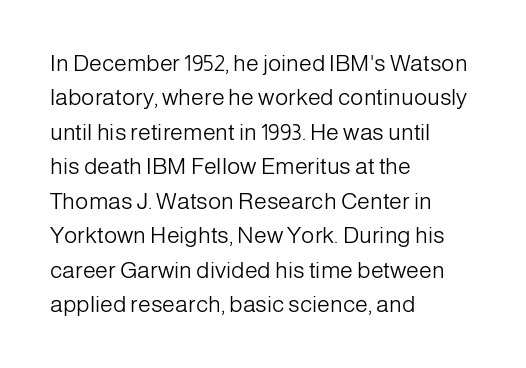
Q: Is the text bold? A: No.
Q: Is the text italic (slanted)? A: No, it is upright.
Q: Is the text underlined? A: No.
Q: How is the paragraph aligned? A: Left-aligned.
Q: Is the spacing between letters normal or unusually wide? A: Normal.
Q: Is the spacing between lines tight, normal or loose? A: Normal.
